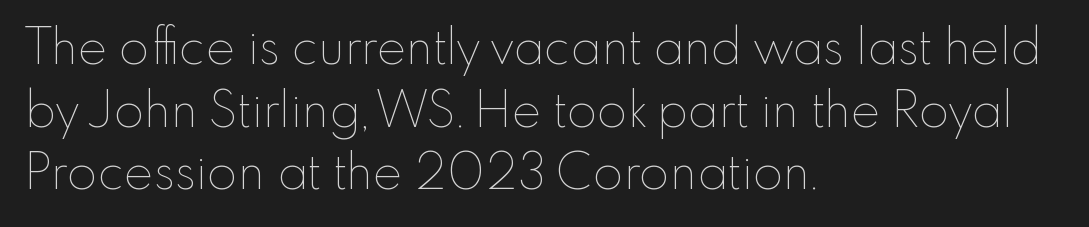
Q: Is the text bold? A: No.
Q: Is the text italic (slanted)? A: No, it is upright.
Q: Is the text underlined? A: No.
Q: How is the paragraph aligned? A: Left-aligned.
Q: Is the spacing between letters normal or unusually wide? A: Normal.
Q: Is the spacing between lines tight, normal or loose? A: Normal.
Q: Width (condensed, normal, or wide)? A: Normal.
Q: Stroke contrast? A: Low.
Q: x-height? A: Small.
Q: Monospaced? A: No.
